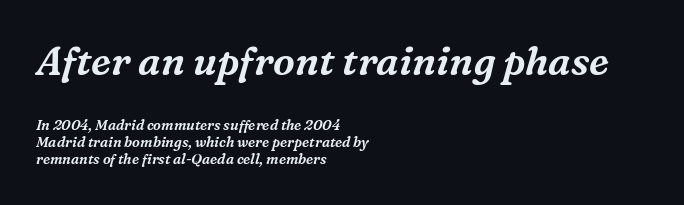
{"serif": "yes", "italic": "yes", "lean": "right", "slant_degrees": 16, "width": "normal", "stroke_contrast": "medium", "x_height": "medium", "monospaced": "no", "underline": "no", "align": "left", "line_spacing_ratio": 1.24, "letter_spacing": "normal", "letter_spacing_em": 0.0, "larger_block": "first", "size_ratio": 2.79, "glyph_px": 39}
